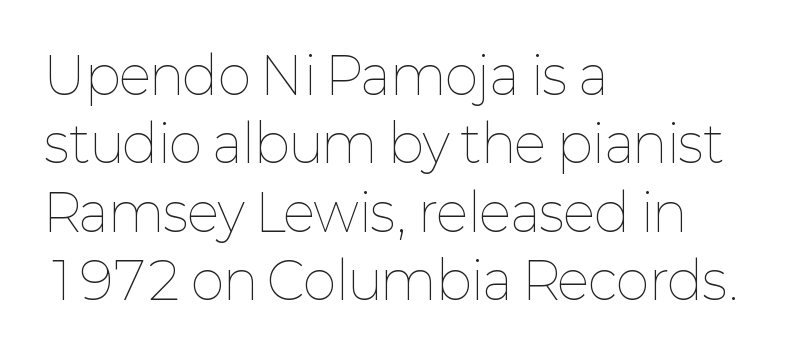
Nope, not italic — everything's standing straight. These lines are set flush left with a ragged right edge. Unbolded letterforms with no extra heft. The line-height multiplier appears to be the usual default. Default kerning and tracking; the words read as compact shapes.
